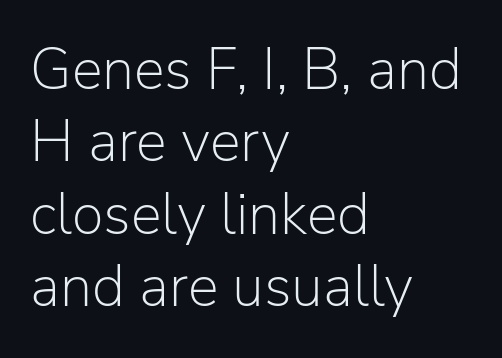
{"serif": "no", "italic": "no", "bold": "no", "weight": "light", "width": "normal", "stroke_contrast": "low", "x_height": "medium", "monospaced": "no", "underline": "no", "align": "left", "line_spacing": "normal", "line_spacing_ratio": 1.25, "letter_spacing": "normal", "letter_spacing_em": 0.0, "glyph_px": 58}
